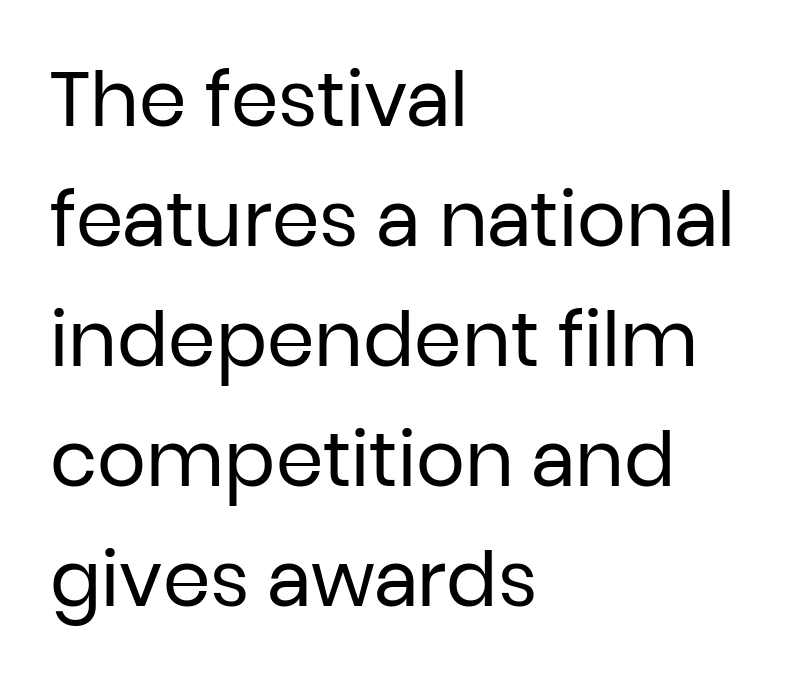
{"serif": "no", "italic": "no", "bold": "no", "weight": "regular", "width": "normal", "stroke_contrast": "low", "x_height": "medium", "monospaced": "no", "underline": "no", "align": "left", "line_spacing": "normal", "line_spacing_ratio": 1.58, "letter_spacing": "normal", "letter_spacing_em": 0.0, "glyph_px": 76}
